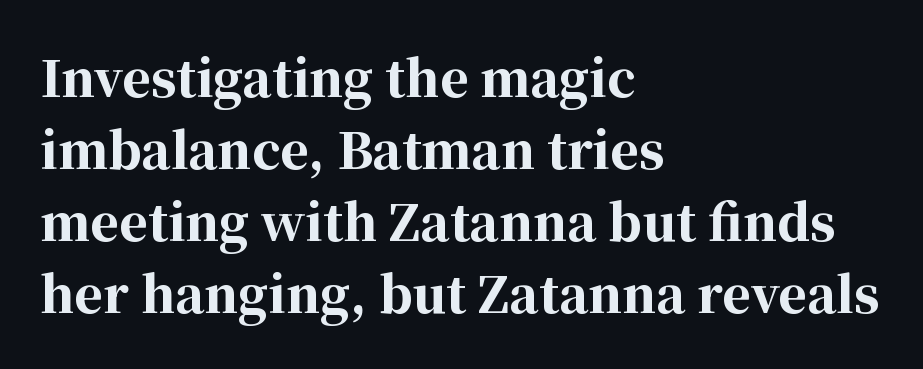
{"serif": "yes", "italic": "no", "bold": "yes", "weight": "bold", "width": "normal", "stroke_contrast": "high", "x_height": "medium", "monospaced": "no", "underline": "no", "align": "left", "line_spacing": "normal", "line_spacing_ratio": 1.47, "letter_spacing": "normal", "letter_spacing_em": 0.0, "glyph_px": 49}
